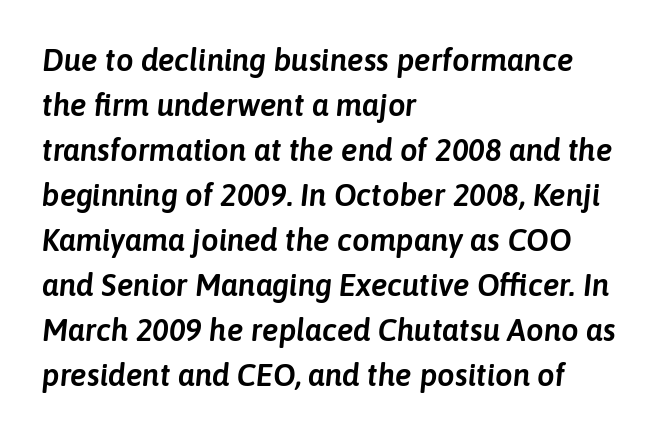
Rule under the text: the space is simply empty. Each new line begins a customary step beneath the previous one. The face used here is proportionally spaced, like ordinary book or web type. Tracking here is standard; glyphs follow each other at the usual distance. The font's italic variant was chosen for this text.
